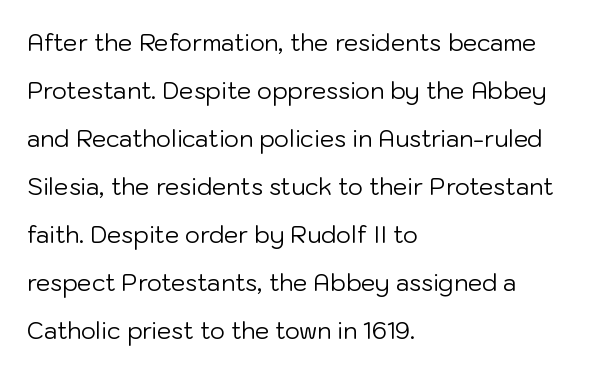
Q: Is the text bold? A: No.
Q: Is the text italic (slanted)? A: No, it is upright.
Q: Is the text underlined? A: No.
Q: How is the paragraph aligned? A: Left-aligned.
Q: Is the spacing between letters normal or unusually wide? A: Normal.
Q: Is the spacing between lines tight, normal or loose? A: Loose.
